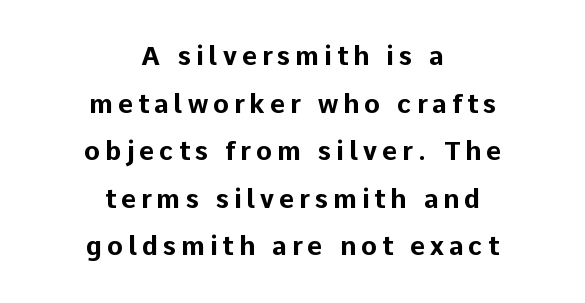
This sample is center-justified, so both line endings float freely. Upright lettering throughout. Clear beneath every line of the passage. The font is running at its bold setting.
